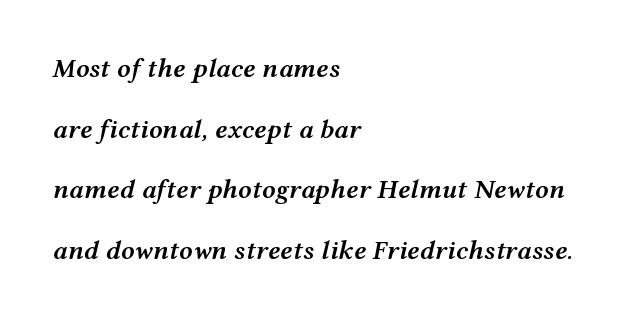
{"italic": "yes", "lean": "right", "slant_degrees": 12, "bold": "semi", "underline": "no", "align": "left", "line_spacing": "loose", "line_spacing_ratio": 2.25, "letter_spacing": "normal", "letter_spacing_em": 0.0, "glyph_px": 27}
